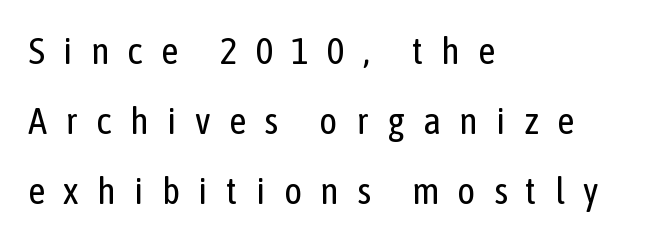
The image shows 38 px regular-weight, condensed sans-serif type, upright; set left-aligned, line spacing 1.84x, unusually wide letter spacing (+0.48 em), not underlined; low stroke contrast and a medium x-height.
